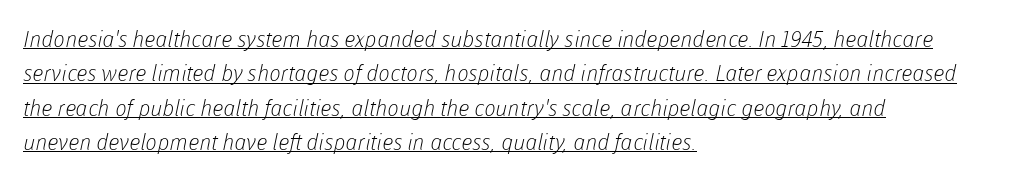
The image shows 22 px text type; set left-aligned, normal line spacing (1.56x), normal letter spacing, underlined.
